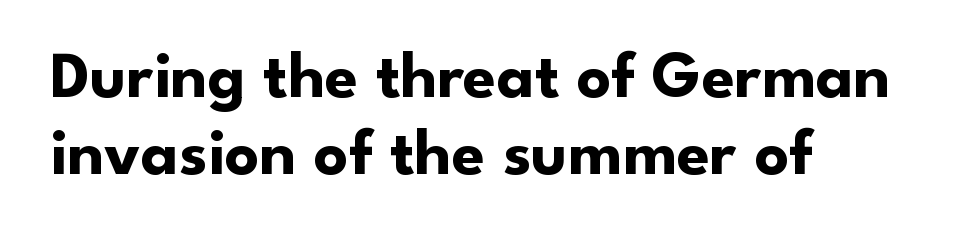
Designer's note — italics off, roman on. These lines carry a lot of weight — the face is fully bold. Type without underlining. Serifs: no, the terminals of the letterforms are clean.
